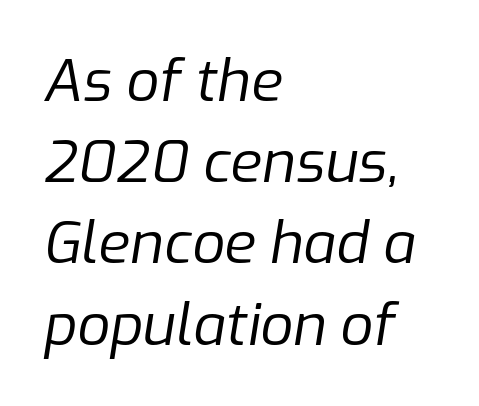
{"italic": "yes", "lean": "right", "slant_degrees": 9, "bold": "no", "weight": "regular", "width": "normal", "stroke_contrast": "low", "x_height": "medium", "monospaced": "no", "underline": "no", "align": "left", "line_spacing": "normal", "line_spacing_ratio": 1.4, "letter_spacing": "normal", "letter_spacing_em": 0.0, "glyph_px": 58}
